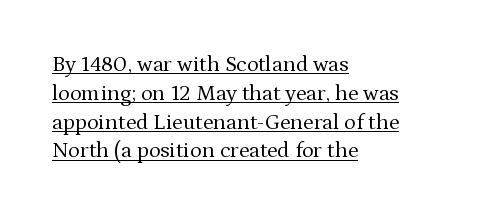
{"italic": "no", "bold": "no", "underline": "yes", "align": "left", "line_spacing": "normal", "line_spacing_ratio": 1.31, "letter_spacing": "normal", "letter_spacing_em": 0.0, "glyph_px": 22}
